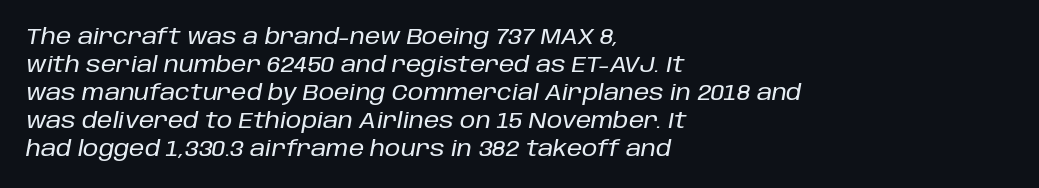
Q: Is the text italic (slanted)? A: Yes, it leans right by about 10 degrees.
Q: Is the text underlined? A: No.
Q: How is the paragraph aligned? A: Left-aligned.
Q: Is the spacing between letters normal or unusually wide? A: Normal.
Q: Is the spacing between lines tight, normal or loose? A: Normal.
